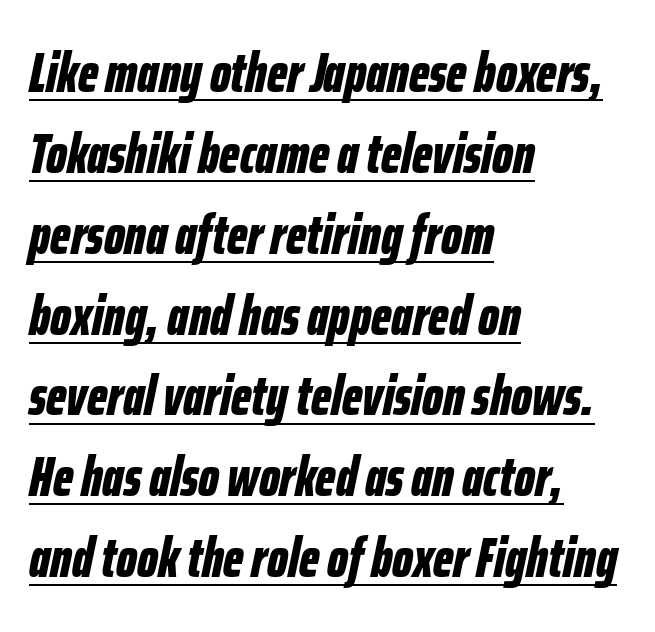
Each line of the rendering has a horizontal stroke beneath the glyphs. Where is the straight margin? On the left. The strokes are fattened all the way to bold. Here the glyphs are tracked normally, forming tight word shapes. Each new line begins a customary step beneath the previous one. Do the characters align in a grid? No, the font is proportional.
